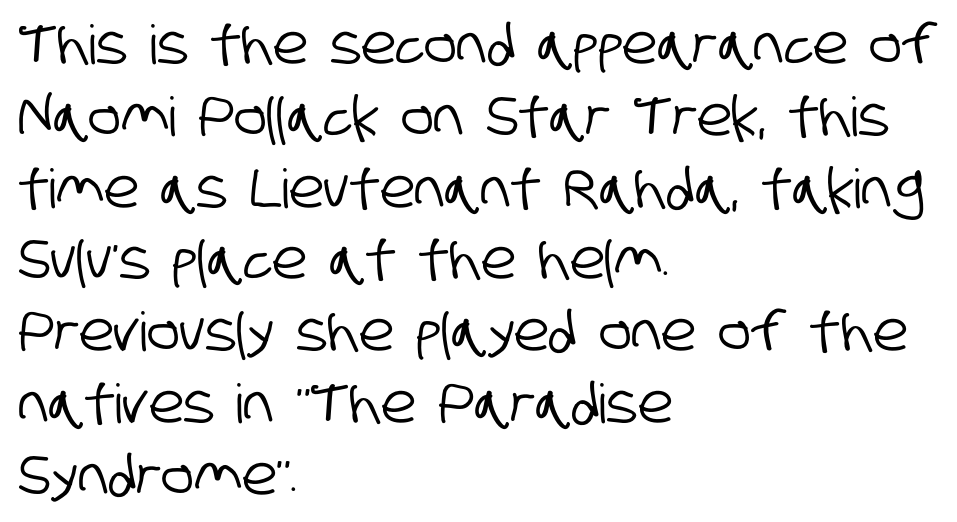
The image shows 54 px condensed sans-serif type; set left-aligned, normal line spacing (1.33x), normal letter spacing, not underlined; low stroke contrast and a large x-height.
